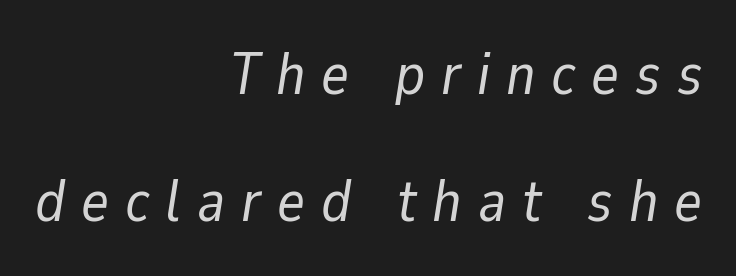
Whoever set this chose breathing room over compactness in the vertical rhythm. Glyph-to-glyph distance is far greater than everyday printed text. Does the copy run flush right? Yes — the right margin is perfectly even. The passage shown is not bold in any degree. Each letter keeps its own natural width here, so spacing adapts to shape.
